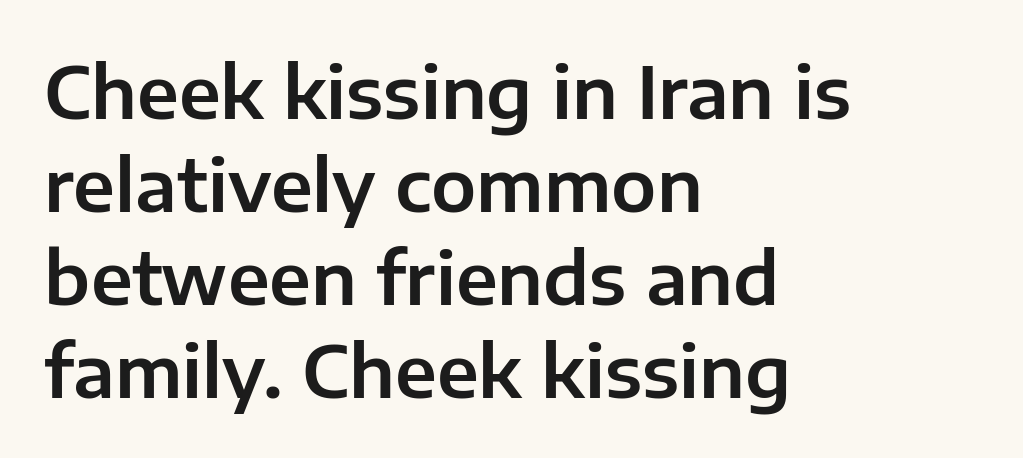
The rendering uses natural spacing where letterforms have individual widths. Tracking here is standard; glyphs follow each other at the usual distance. No italicization has been applied; the sample stays upright. Students, observe: this is what conventionally led text looks like. This sample uses a sans-serif face.
